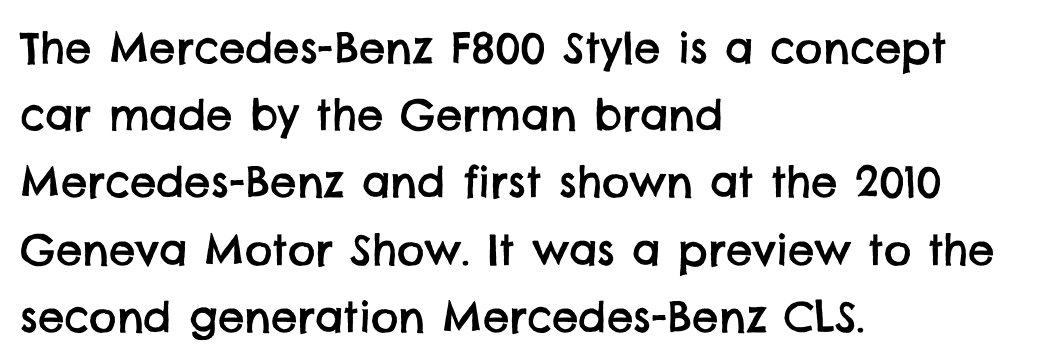
{"serif": "no", "width": "normal", "stroke_contrast": "low", "x_height": "large", "monospaced": "no", "underline": "no", "align": "left", "line_spacing": "normal", "line_spacing_ratio": 1.6, "letter_spacing": "normal", "letter_spacing_em": 0.0, "glyph_px": 42}
